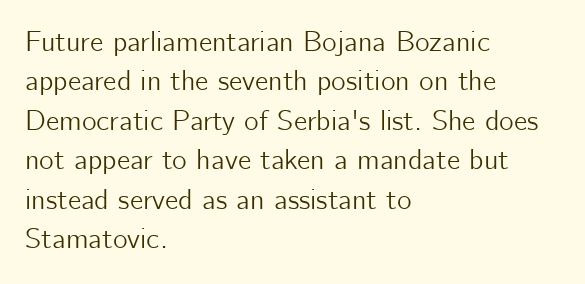
The line texture is even and compact thanks to regular tracking. Note the varied advance widths — an 'i' is clearly narrower than an 'm'. The foot of each line stays bare and open. Serifs: no, the terminals of the letterforms are clean. Compared with typical paragraphs, the rows here are spaced about the same.
